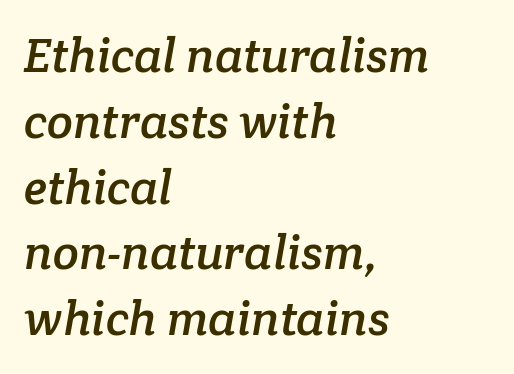
The image shows 48 px serif type; set left-aligned, normal line spacing (1.37x), normal letter spacing, not underlined; low stroke contrast and a medium x-height.
